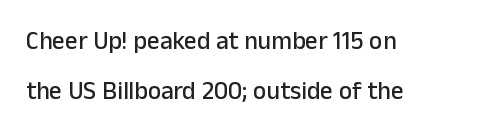
These lines were composed using upright roman letters. Students, note that the glyphs here touch the page at normal intervals. The vertical gap from one line to the next is large. Each row of text sits above clean, open space. The compositor pushed each line to the left boundary.
